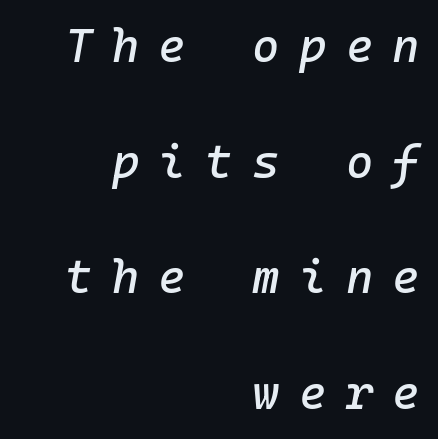
The image shows 47 px text type, italic (leaning right); set right-aligned, loose line spacing (2.46x), unusually wide letter spacing (+0.41 em), not underlined; low stroke contrast and a medium x-height.
